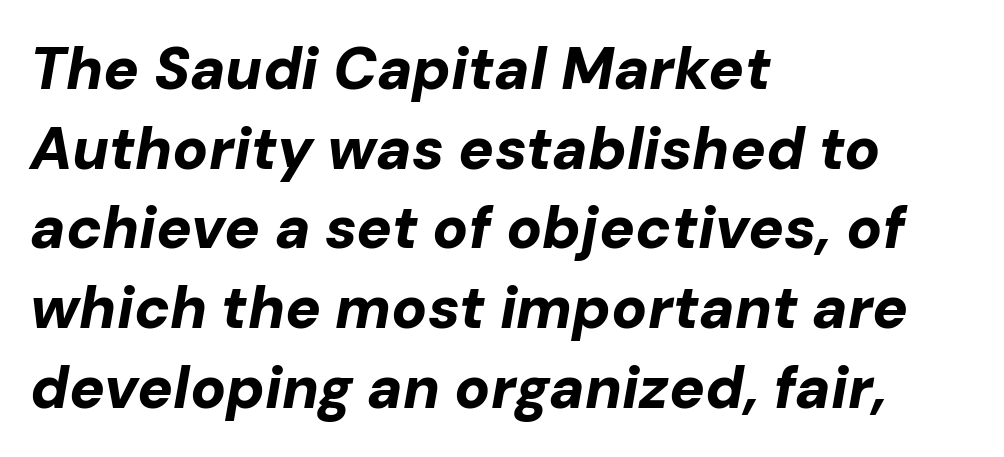
{"italic": "yes", "lean": "right", "slant_degrees": 10, "bold": "yes", "weight": "bold", "width": "normal", "stroke_contrast": "low", "x_height": "medium", "monospaced": "no", "underline": "no", "align": "left", "line_spacing": "normal", "line_spacing_ratio": 1.35, "letter_spacing": "normal", "letter_spacing_em": 0.0, "glyph_px": 59}
